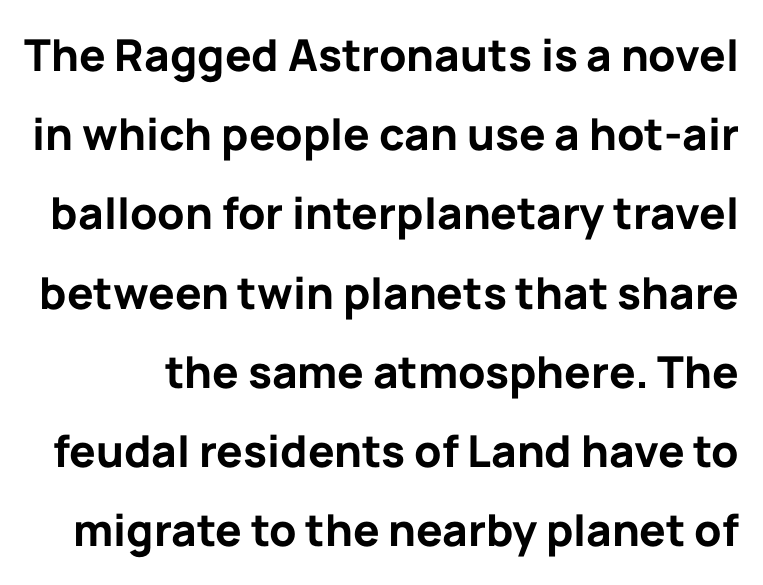
The image shows 44 px bold sans-serif type, upright; set line spacing 1.8x, normal letter spacing, not underlined; low stroke contrast and a medium x-height.
